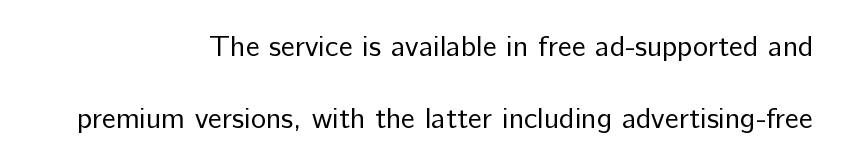
{"serif": "no", "italic": "no", "bold": "no", "weight": "regular", "width": "normal", "stroke_contrast": "low", "x_height": "medium", "monospaced": "no", "underline": "no", "align": "right", "line_spacing": "loose", "line_spacing_ratio": 2.48, "letter_spacing": "normal", "letter_spacing_em": 0.0, "glyph_px": 29}
